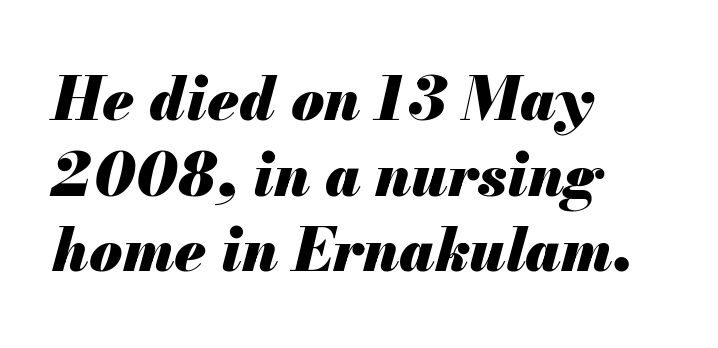
{"italic": "yes", "lean": "right", "slant_degrees": 13, "bold": "yes", "weight": "heavy", "width": "normal", "stroke_contrast": "medium", "x_height": "small", "monospaced": "no", "underline": "no", "align": "left", "line_spacing": "normal", "line_spacing_ratio": 1.26, "letter_spacing": "normal", "letter_spacing_em": 0.0, "glyph_px": 60}
